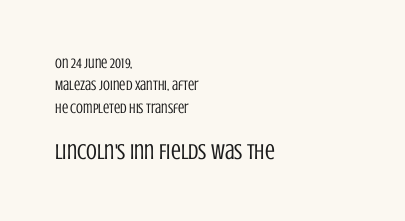
The lower block of text is set noticeably larger than the block above it. Descenders hang freely into open space. This is not heavy type; no bold has been used. Words appear dense and cohesive because spacing is normal. Vertical strokes here are truly vertical.
